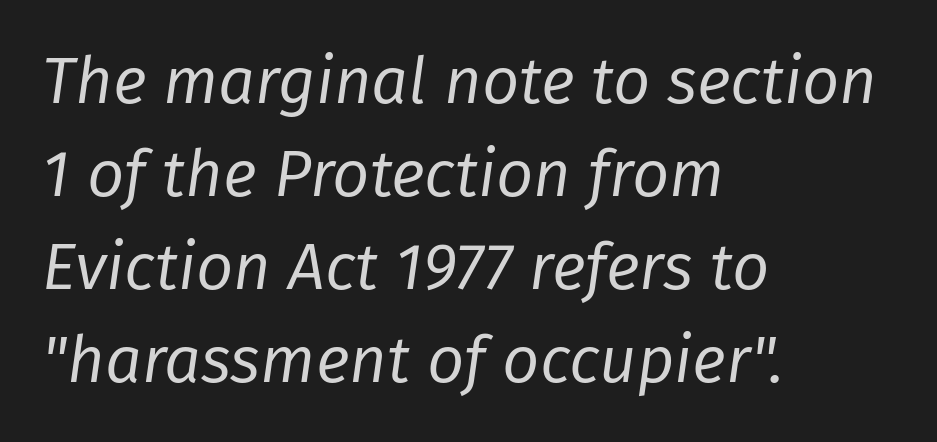
The image shows 65 px regular-weight type, italic (leaning right); set left-aligned, normal line spacing (1.43x), normal letter spacing, not underlined; low stroke contrast and a medium x-height.
